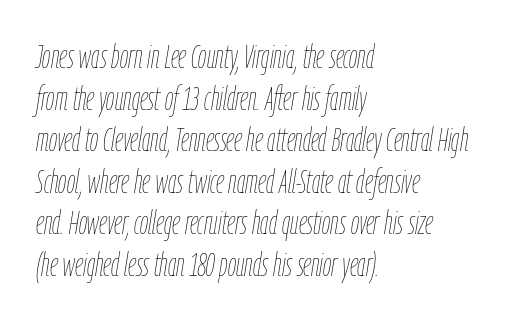
Leading: standard. The horizontal fit of the characters is conventional and even. The face looks like a standard text weight, possibly lighter. A typesetter would call this proportional, since set widths differ per character. An italicized treatment has been applied to the whole sample.
